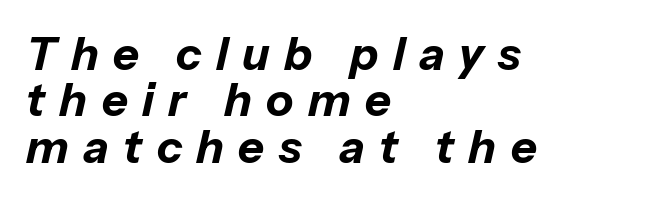
The image shows 45 px bold type, italic (leaning right); set left-aligned, tight line spacing (1.03x), unusually wide letter spacing (+0.32 em), not underlined; low stroke contrast and a medium x-height.
